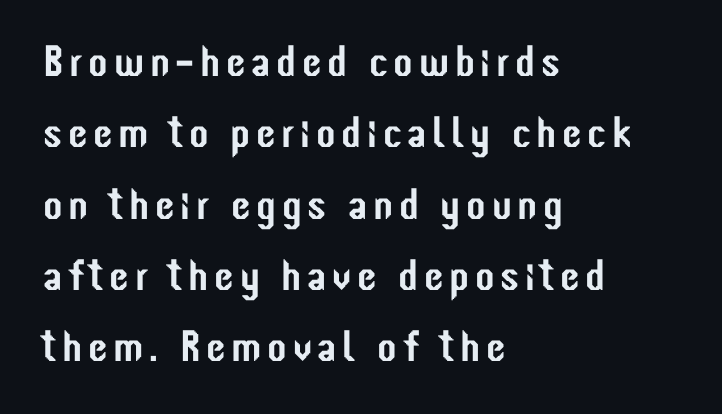
The lines sit at an ordinary, default distance from one another. Proportional: the letters do not fall into vertical columns. Casual observation: everything's shoved over to the left. The letters stand upright; this is a roman face.
